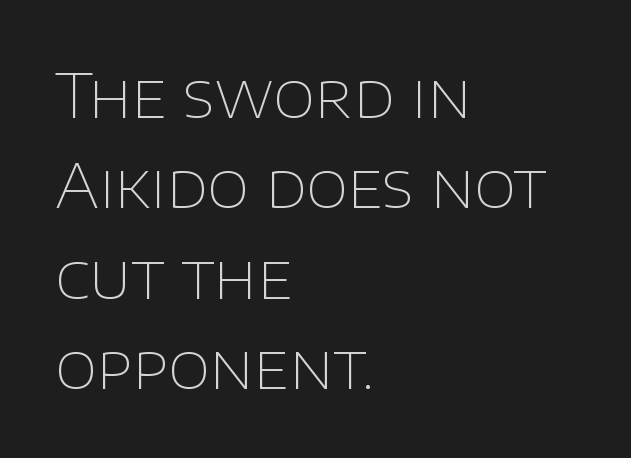
Q: Is the text bold? A: No.
Q: Is the text italic (slanted)? A: No, it is upright.
Q: Is the typeface a serif or a sans-serif typeface? A: Sans-serif.
Q: Is the text underlined? A: No.
Q: How is the paragraph aligned? A: Left-aligned.
Q: Is the spacing between letters normal or unusually wide? A: Normal.
Q: Is the spacing between lines tight, normal or loose? A: Normal.
Q: Width (condensed, normal, or wide)? A: Normal.
Q: Stroke contrast? A: Low.
Q: x-height? A: Large.
Q: Monospaced? A: No.
